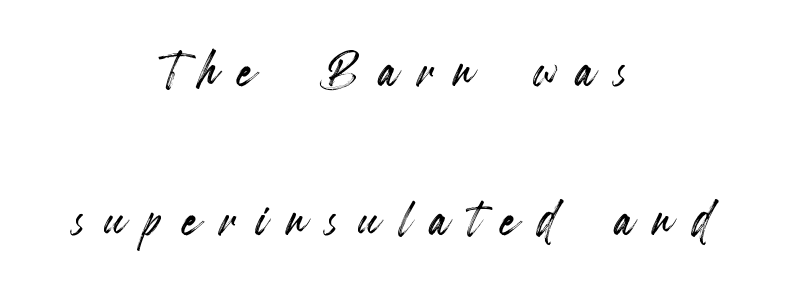
The image shows 65 px condensed type; set centered, loose line spacing (2.29x), unusually wide letter spacing (+0.31 em), not underlined; a small x-height.
